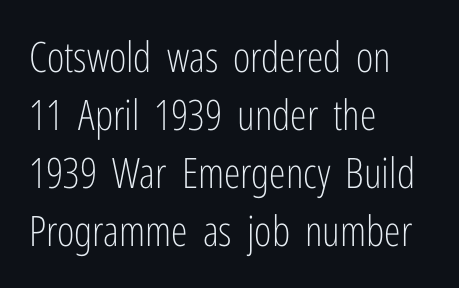
Q: Is the text bold? A: No.
Q: Is the text italic (slanted)? A: No, it is upright.
Q: Is the typeface a serif or a sans-serif typeface? A: Sans-serif.
Q: Is the text underlined? A: No.
Q: How is the paragraph aligned? A: Left-aligned.
Q: Is the spacing between letters normal or unusually wide? A: Normal.
Q: Is the spacing between lines tight, normal or loose? A: Normal.
Q: Width (condensed, normal, or wide)? A: Condensed.
Q: Stroke contrast? A: Low.
Q: x-height? A: Medium.
Q: Monospaced? A: No.
